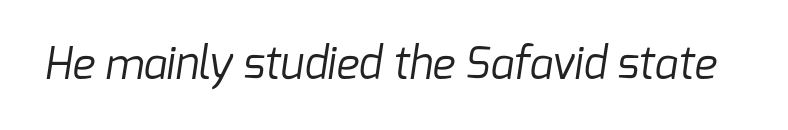
These lines are rendered in a variable-pitch font. Typographically, this falls in the sans-serif category. The tracking reads as untouched default to a designer's eye. The glyphs are unaccompanied by any horizontal stroke below them. Unbolded letterforms with no extra heft.
